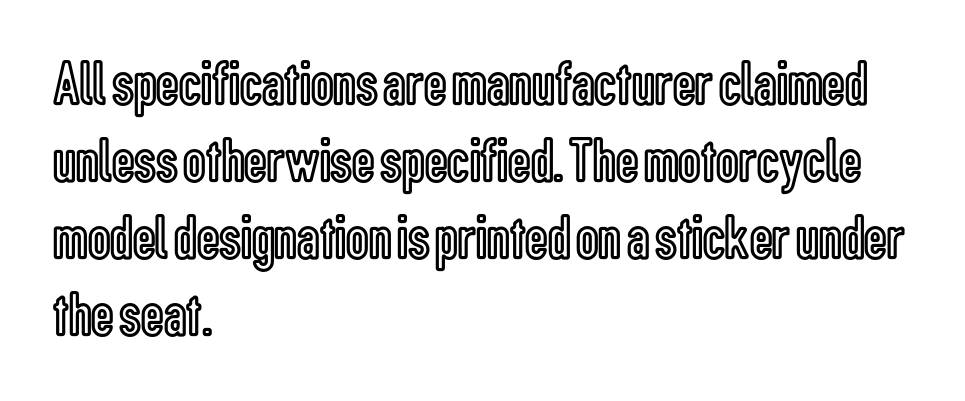
The image shows 63 px condensed type, upright; set left-aligned, line spacing 1.22x, normal letter spacing, not underlined; a medium x-height.
